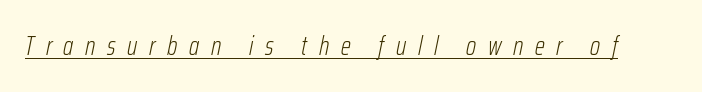
The passage shown has open, widely tracked lettering throughout. Stems and bowls with no extra thickness — not bold. The sample's only ornament is a line tracing under the words. The text carries the slant typical of an italic or oblique font.
